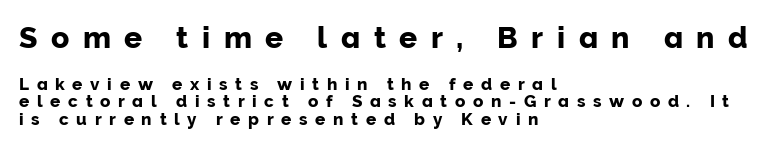
The image shows 30 px sans-serif type, upright; set left-aligned, tight line spacing (1.01x), unusually wide letter spacing (+0.45 em), not underlined; the first (top) block is 1.76x larger; low stroke contrast and a medium x-height.
